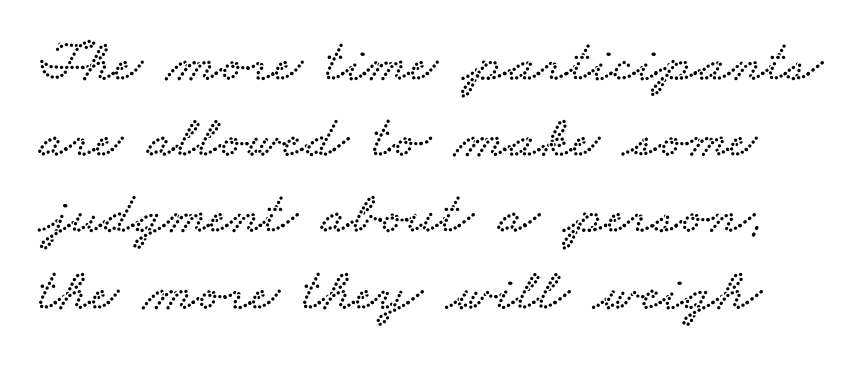
The image shows 60 px wide serif type; set normal line spacing (1.27x), normal letter spacing, not underlined; low stroke contrast and a small x-height.
